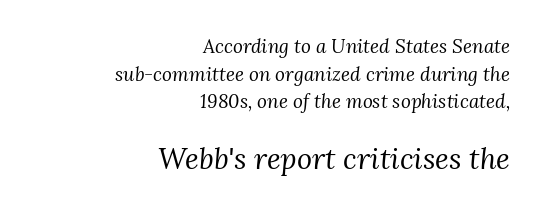
{"serif": "yes", "italic": "yes", "lean": "right", "slant_degrees": 3, "bold": "no", "weight": "regular", "width": "normal", "stroke_contrast": "medium", "x_height": "medium", "monospaced": "no", "underline": "no", "align": "right", "line_spacing": "normal", "line_spacing_ratio": 1.46, "letter_spacing": "normal", "letter_spacing_em": 0.0, "larger_block": "second", "size_ratio": 1.53, "glyph_px": 29}
